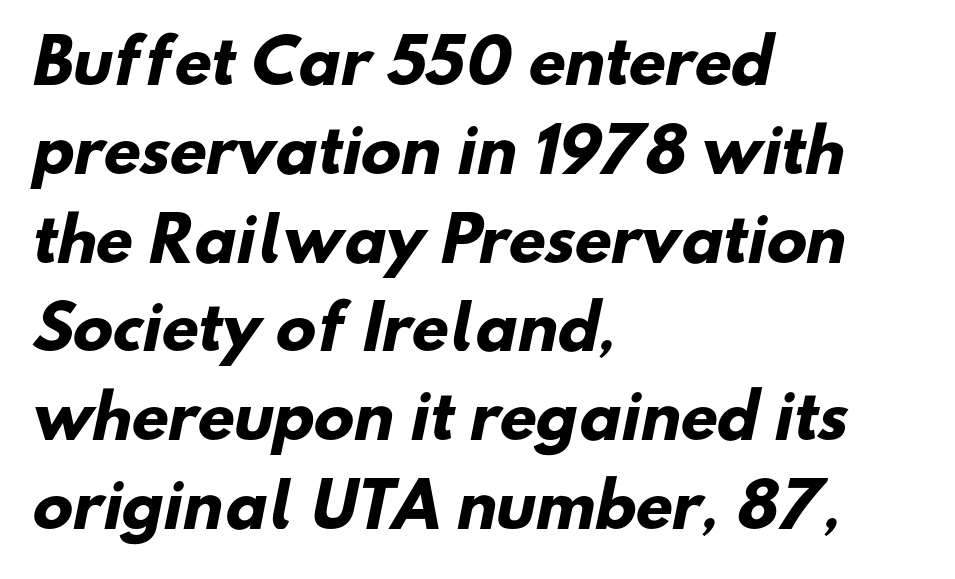
The image shows 60 px heavy sans-serif type; set left-aligned, normal line spacing (1.48x), normal letter spacing, not underlined; low stroke contrast and a small x-height.
